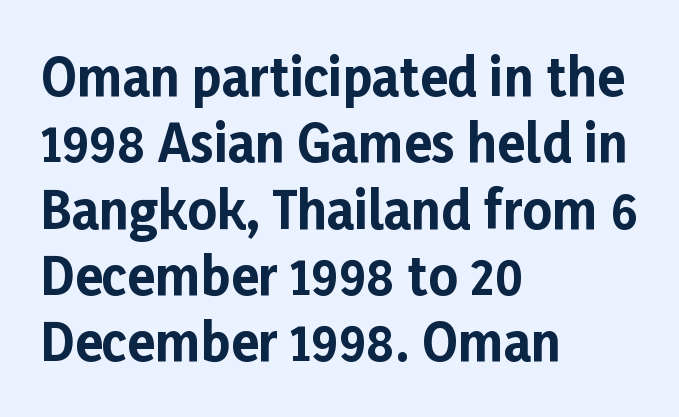
Q: Is the text bold? A: Yes.
Q: Is the text italic (slanted)? A: No, it is upright.
Q: Is the typeface a serif or a sans-serif typeface? A: Sans-serif.
Q: Is the text underlined? A: No.
Q: How is the paragraph aligned? A: Left-aligned.
Q: Is the spacing between letters normal or unusually wide? A: Normal.
Q: Is the spacing between lines tight, normal or loose? A: Normal.
Q: Width (condensed, normal, or wide)? A: Normal.
Q: Stroke contrast? A: Low.
Q: x-height? A: Medium.
Q: Monospaced? A: No.
